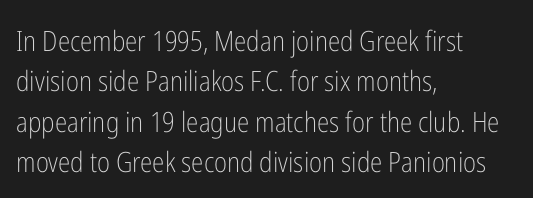
Q: Is the text bold? A: No.
Q: Is the text italic (slanted)? A: No, it is upright.
Q: Is the typeface a serif or a sans-serif typeface? A: Sans-serif.
Q: Is the text underlined? A: No.
Q: How is the paragraph aligned? A: Left-aligned.
Q: Is the spacing between letters normal or unusually wide? A: Normal.
Q: Is the spacing between lines tight, normal or loose? A: Normal.
Q: Width (condensed, normal, or wide)? A: Condensed.
Q: Stroke contrast? A: Low.
Q: x-height? A: Medium.
Q: Monospaced? A: No.
